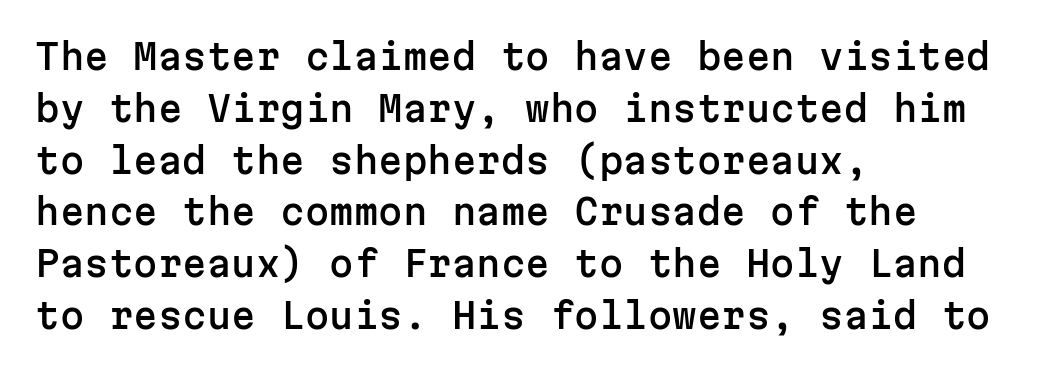
Q: Is the text italic (slanted)? A: No, it is upright.
Q: Is the typeface a serif or a sans-serif typeface? A: Sans-serif.
Q: Is the text underlined? A: No.
Q: How is the paragraph aligned? A: Left-aligned.
Q: Is the spacing between letters normal or unusually wide? A: Normal.
Q: Is the spacing between lines tight, normal or loose? A: Normal.
Q: Width (condensed, normal, or wide)? A: Normal.
Q: Stroke contrast? A: Low.
Q: x-height? A: Medium.
Q: Monospaced? A: Yes.
